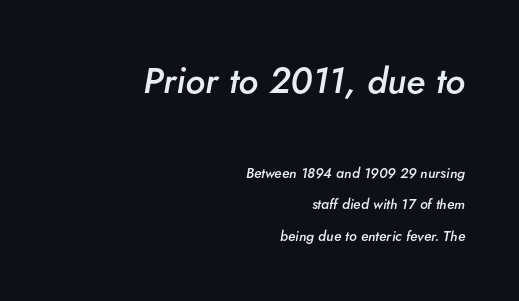
Q: Is the text bold? A: Semi-bold.
Q: Is the text italic (slanted)? A: Yes, it leans right by about 5 degrees.
Q: Is the text underlined? A: No.
Q: How is the paragraph aligned? A: Right-aligned.
Q: Is the spacing between letters normal or unusually wide? A: Normal.
Q: Is the spacing between lines tight, normal or loose? A: Loose.
Q: Which block of text is set in a larger size, the first (top) or the second (bottom)? A: The first (top) one.
Q: Width (condensed, normal, or wide)? A: Normal.
Q: Stroke contrast? A: Low.
Q: x-height? A: Small.
Q: Monospaced? A: No.
